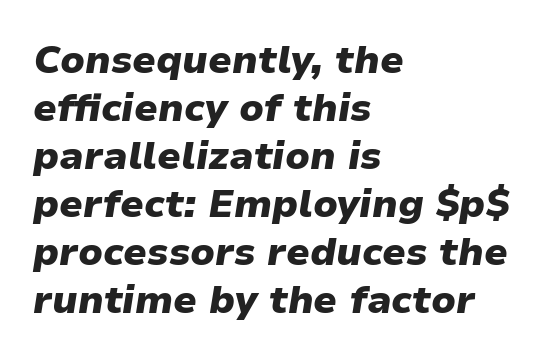
The image shows 39 px heavy type, italic (leaning right); set left-aligned, line spacing 1.23x, normal letter spacing, not underlined; low stroke contrast and a medium x-height.
